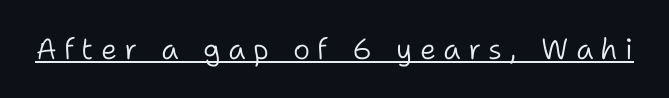
{"serif": "no", "italic": "no", "bold": "no", "weight": "light", "width": "normal", "stroke_contrast": "low", "x_height": "medium", "monospaced": "no", "underline": "yes", "letter_spacing": "wide", "letter_spacing_em": 0.25, "glyph_px": 29}
